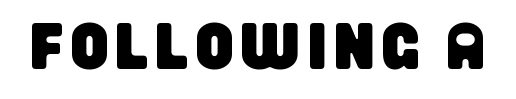
The image shows 66 px condensed sans-serif type; set not underlined; low stroke contrast and a large x-height.
